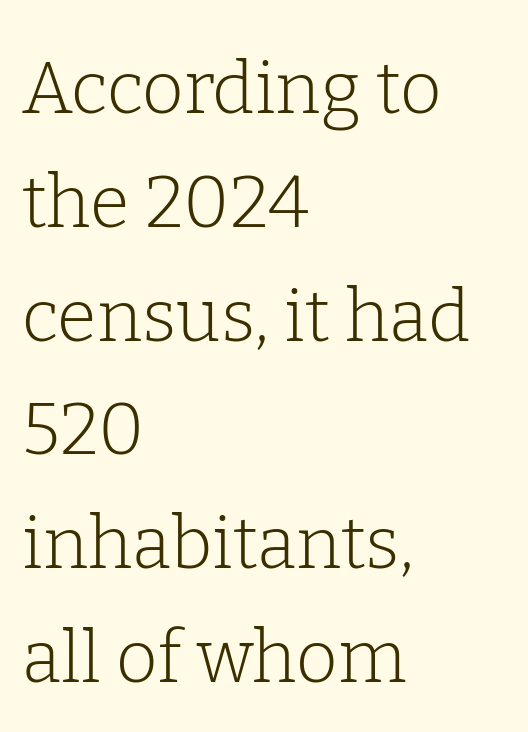
{"serif": "yes", "italic": "no", "bold": "no", "weight": "light", "width": "normal", "stroke_contrast": "low", "x_height": "medium", "monospaced": "no", "underline": "no", "align": "left", "line_spacing": "normal", "line_spacing_ratio": 1.58, "letter_spacing": "normal", "letter_spacing_em": 0.0, "glyph_px": 72}
